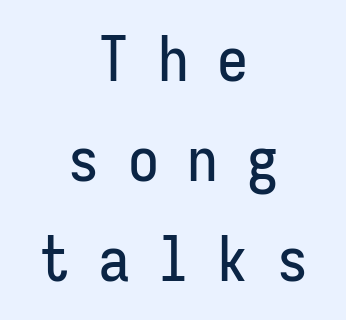
You could count columns in this text — the font is strictly monospaced. Just letters on the line, the space beneath them empty. The typesetter chose a symmetrical, centered arrangement here. Look at the bottom of the vertical strokes: they stop flat, with no serifs. Glyph-to-glyph distance is far greater than everyday printed text.
